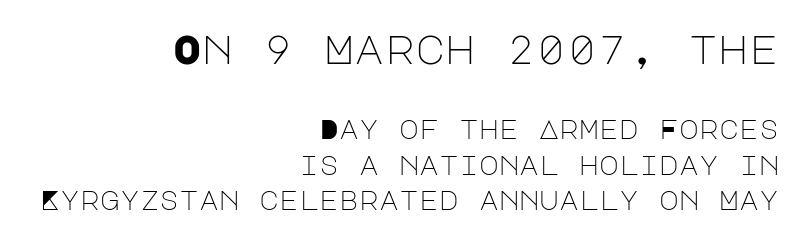
{"serif": "no", "italic": "no", "bold": "no", "weight": "light", "width": "normal", "stroke_contrast": "low", "x_height": "large", "underline": "no", "align": "right", "line_spacing": "normal", "line_spacing_ratio": 1.32, "letter_spacing": "normal", "letter_spacing_em": 0.0, "larger_block": "first", "size_ratio": 1.52, "glyph_px": 41}
